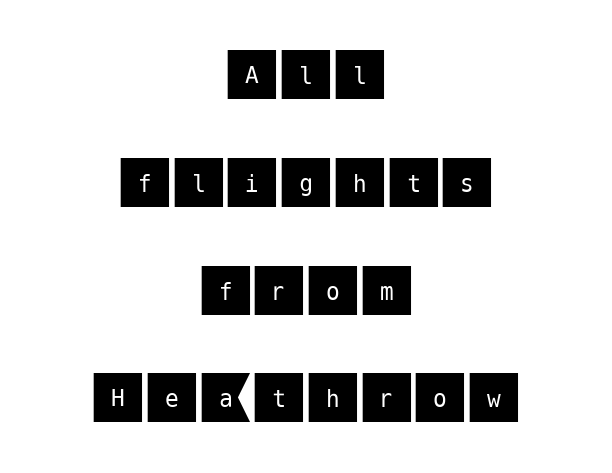
{"serif": "no", "italic": "no", "width": "normal", "stroke_contrast": "medium", "x_height": "large", "underline": "no", "align": "center", "line_spacing": "loose", "line_spacing_ratio": 1.96, "letter_spacing": "normal", "letter_spacing_em": 0.0, "glyph_px": 55}
